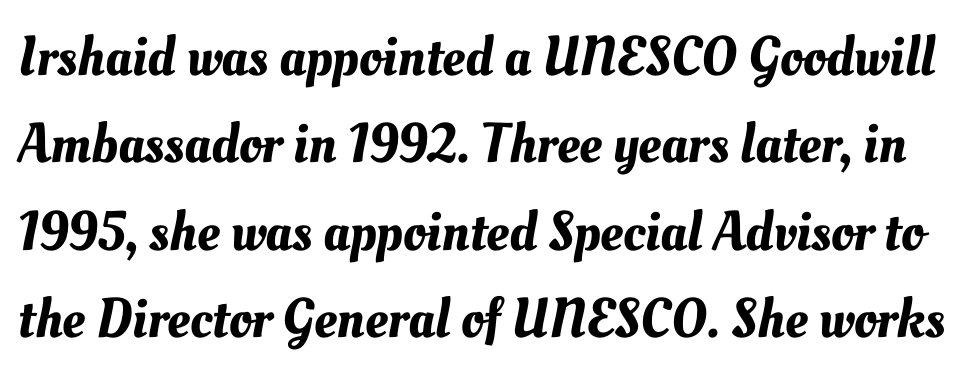
The image shows 56 px text type; set normal line spacing (1.56x), normal letter spacing, not underlined; medium stroke contrast and a small x-height.
